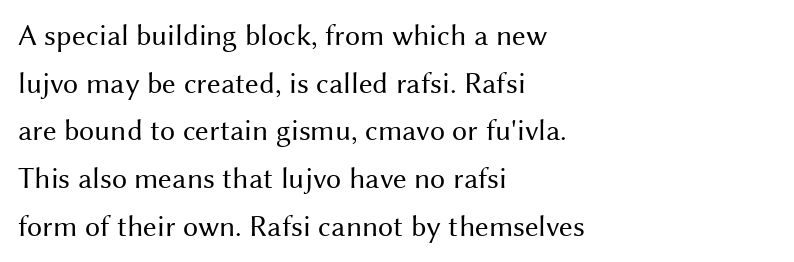
Q: Is the text bold? A: No.
Q: Is the text italic (slanted)? A: No, it is upright.
Q: Is the typeface a serif or a sans-serif typeface? A: Sans-serif.
Q: Is the text underlined? A: No.
Q: How is the paragraph aligned? A: Left-aligned.
Q: Is the spacing between letters normal or unusually wide? A: Normal.
Q: Is the spacing between lines tight, normal or loose? A: Normal.
Q: Width (condensed, normal, or wide)? A: Normal.
Q: Stroke contrast? A: Medium.
Q: x-height? A: Medium.
Q: Monospaced? A: No.
